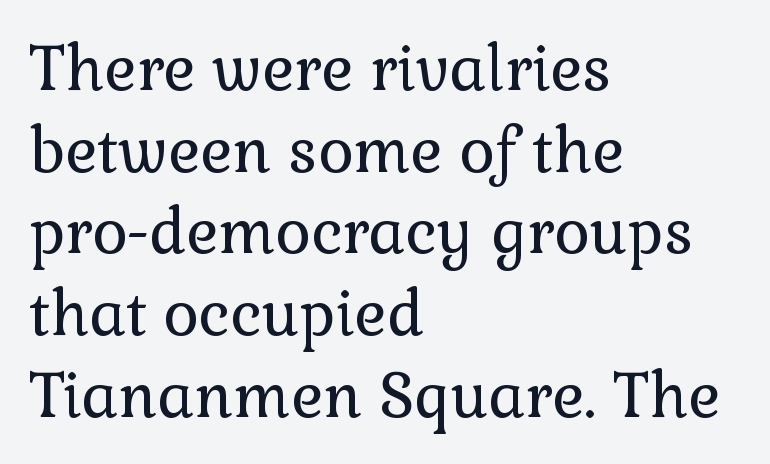
Q: Is the text bold? A: No.
Q: Is the text italic (slanted)? A: No, it is upright.
Q: Is the typeface a serif or a sans-serif typeface? A: Serif.
Q: Is the text underlined? A: No.
Q: How is the paragraph aligned? A: Left-aligned.
Q: Is the spacing between letters normal or unusually wide? A: Normal.
Q: Is the spacing between lines tight, normal or loose? A: Normal.
Q: Width (condensed, normal, or wide)? A: Normal.
Q: Stroke contrast? A: Low.
Q: x-height? A: Medium.
Q: Monospaced? A: No.
